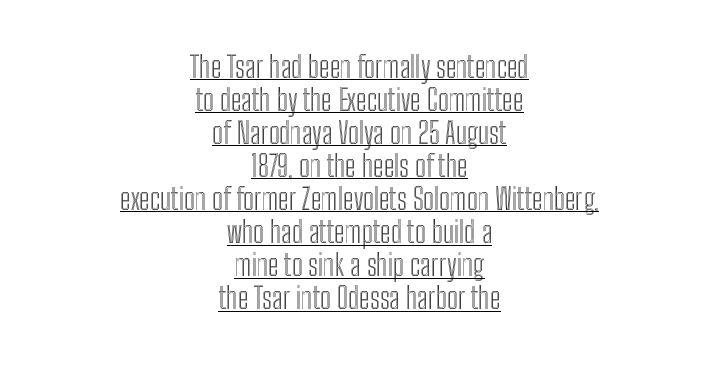
Q: Is the text italic (slanted)? A: No, it is upright.
Q: Is the text underlined? A: Yes.
Q: How is the paragraph aligned? A: Centered.
Q: Is the spacing between letters normal or unusually wide? A: Normal.
Q: Is the spacing between lines tight, normal or loose? A: Tight.
Q: Width (condensed, normal, or wide)? A: Condensed.
Q: x-height? A: Medium.
Q: Monospaced? A: No.
